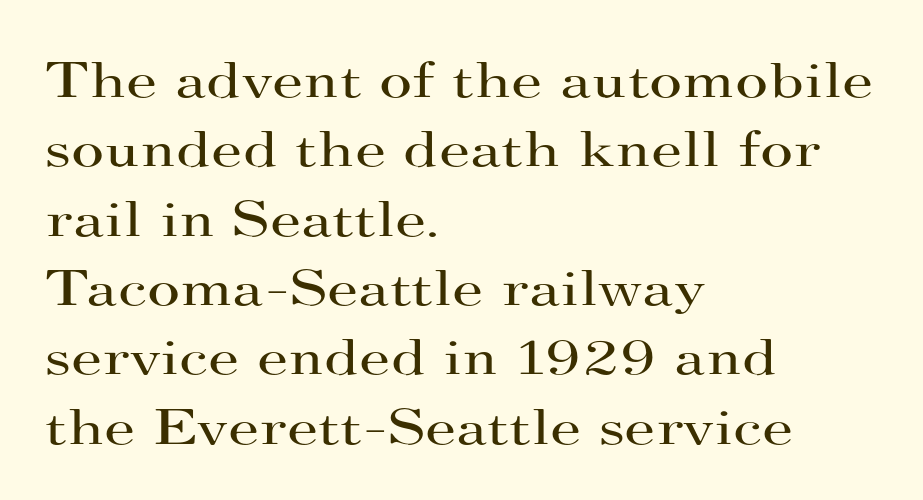
Compared with a typical body face, this is equally light or lighter still. This rendering leaves character spacing at its baseline value. Rows of type keep a routine distance in the vertical direction. Casual observation: everything's shoved over to the left.
